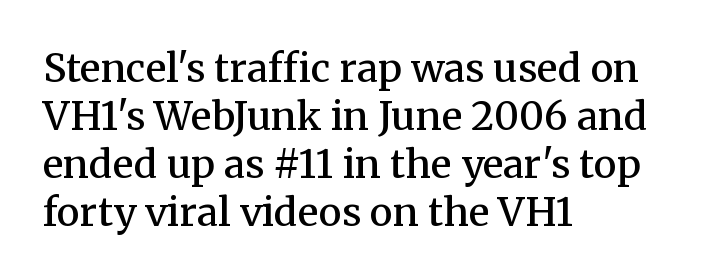
The lettering holds an erect, upright posture throughout. Here the designer chose a conventional face with non-uniform glyph widths. You can tell from the footed stems that serif type was used. The specimen omits any rule beneath the text block's lines. Caption: semibold face, moderately heavy strokes. These lines are set flush left with a ragged right edge.
